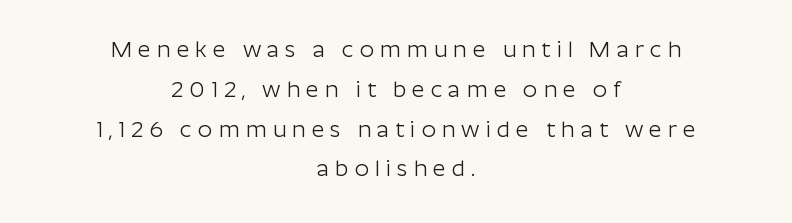
{"italic": "no", "bold": "no", "underline": "no", "align": "center", "line_spacing_ratio": 1.81, "letter_spacing": "wide", "letter_spacing_em": 0.28, "glyph_px": 22}
